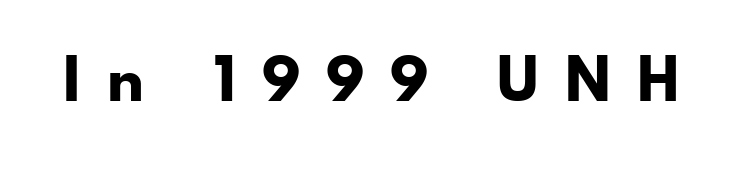
The image shows 61 px bold sans-serif type, upright; set unusually wide letter spacing (+0.43 em), not underlined; low stroke contrast and a small x-height.
